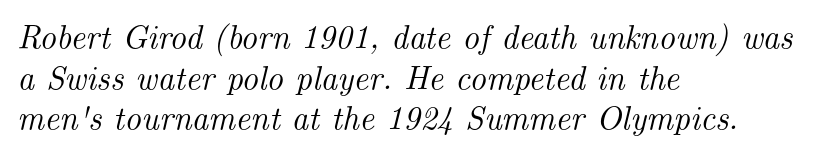
{"serif": "yes", "italic": "yes", "lean": "right", "slant_degrees": 14, "width": "normal", "stroke_contrast": "medium", "x_height": "small", "monospaced": "no", "underline": "no", "align": "left", "line_spacing_ratio": 1.23, "letter_spacing": "normal", "letter_spacing_em": 0.0, "glyph_px": 33}
